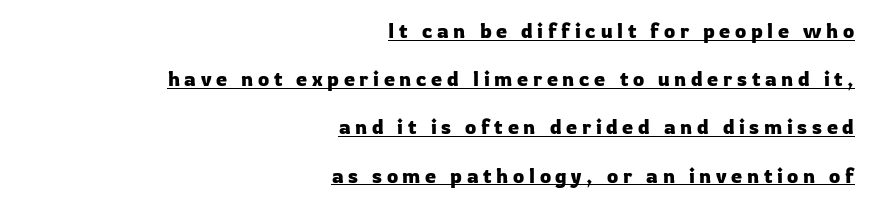
The image shows 20 px text type, upright; set right-aligned, loose line spacing (2.41x), unusually wide letter spacing (+0.23 em), underlined.
